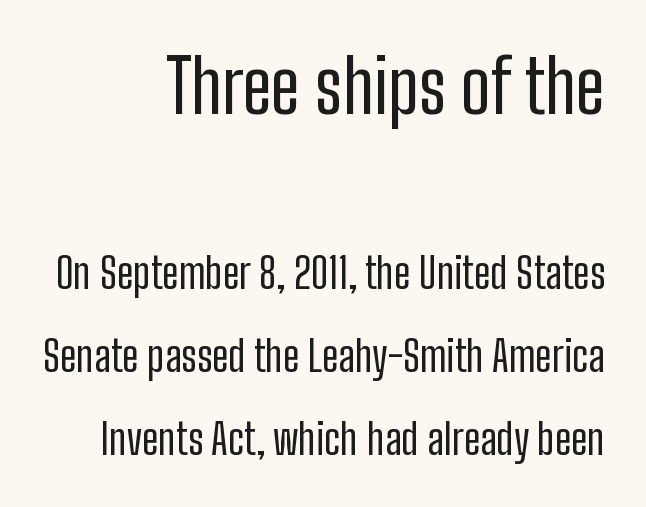
{"serif": "no", "italic": "no", "bold": "no", "weight": "regular", "width": "condensed", "stroke_contrast": "low", "x_height": "medium", "monospaced": "no", "underline": "no", "align": "right", "line_spacing": "loose", "line_spacing_ratio": 1.98, "letter_spacing": "normal", "letter_spacing_em": 0.0, "larger_block": "first", "size_ratio": 1.76, "glyph_px": 74}
